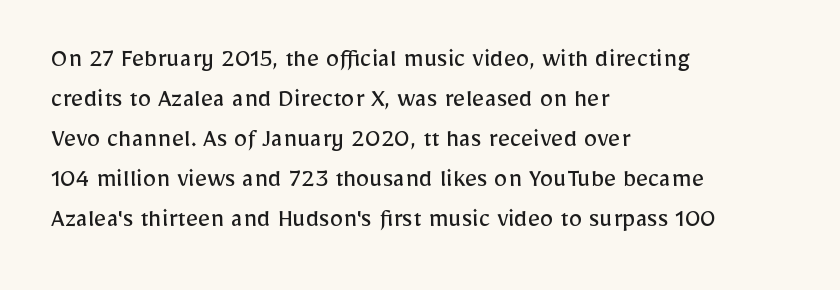
Q: Is the text bold? A: No.
Q: Is the text italic (slanted)? A: No, it is upright.
Q: Is the text underlined? A: No.
Q: How is the paragraph aligned? A: Left-aligned.
Q: Is the spacing between letters normal or unusually wide? A: Normal.
Q: Is the spacing between lines tight, normal or loose? A: Normal.
